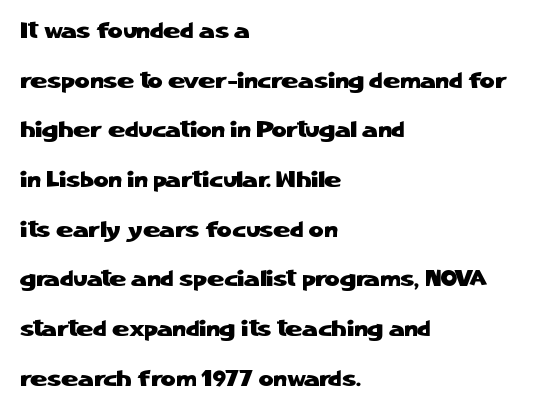
Style check: upright. Short note: letters normally spaced. Casual observation: everything's shoved over to the left. Underlining? Definitely not there. The lines are spread far apart with generous leading.
